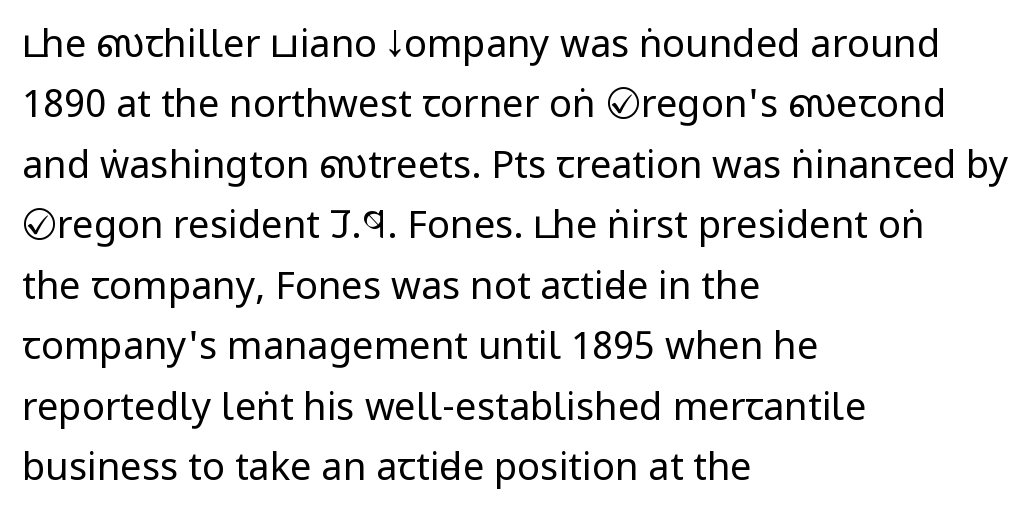
The image shows 38 px regular-weight, condensed sans-serif type, upright; set left-aligned, normal line spacing (1.59x), normal letter spacing, not underlined; low stroke contrast and a large x-height.
